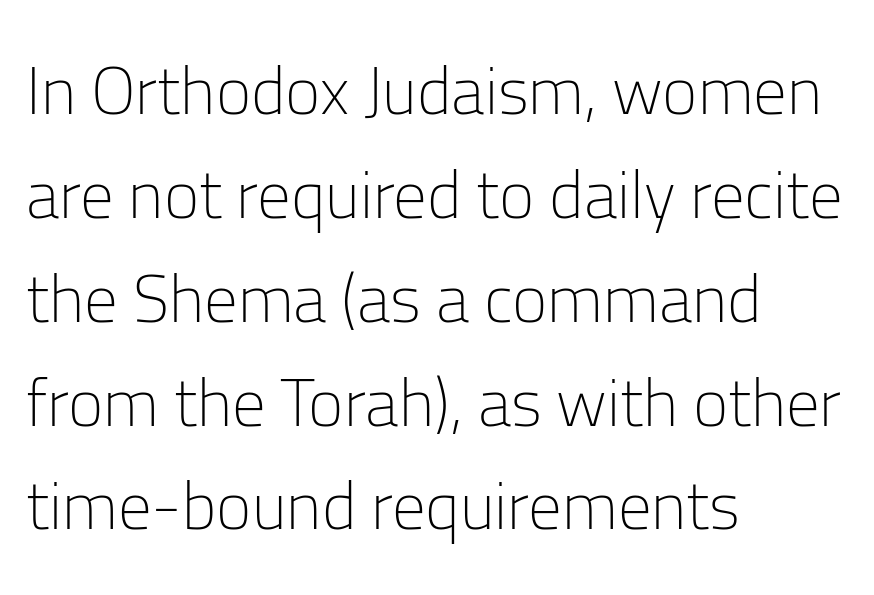
{"serif": "no", "italic": "no", "bold": "no", "weight": "light", "width": "normal", "stroke_contrast": "low", "x_height": "medium", "monospaced": "no", "underline": "no", "align": "left", "line_spacing": "normal", "line_spacing_ratio": 1.55, "letter_spacing": "normal", "letter_spacing_em": 0.0, "glyph_px": 67}
